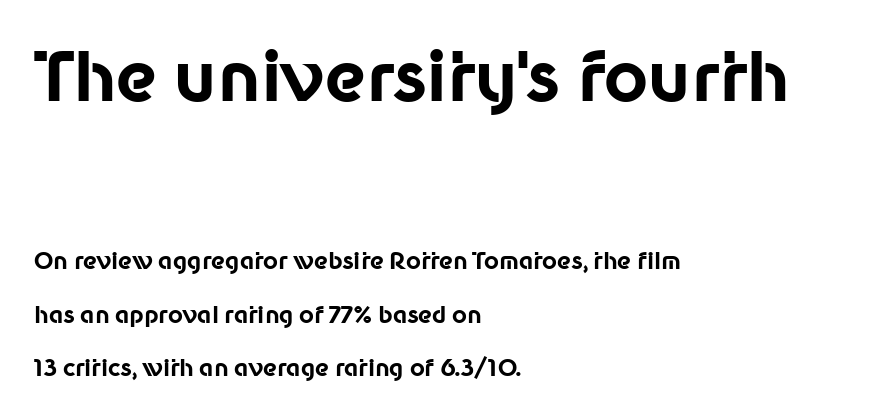
{"serif": "no", "italic": "no", "bold": "yes", "weight": "bold", "width": "normal", "stroke_contrast": "low", "x_height": "medium", "monospaced": "no", "underline": "no", "align": "left", "line_spacing": "loose", "line_spacing_ratio": 2.32, "letter_spacing": "normal", "letter_spacing_em": 0.0, "larger_block": "first", "size_ratio": 2.96, "glyph_px": 68}
